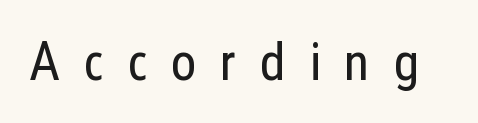
Q: Is the text bold? A: No.
Q: Is the text italic (slanted)? A: No, it is upright.
Q: Is the typeface a serif or a sans-serif typeface? A: Sans-serif.
Q: Is the text underlined? A: No.
Q: Is the spacing between letters normal or unusually wide? A: Unusually wide.
Q: Width (condensed, normal, or wide)? A: Condensed.
Q: Stroke contrast? A: Low.
Q: x-height? A: Medium.
Q: Monospaced? A: No.
